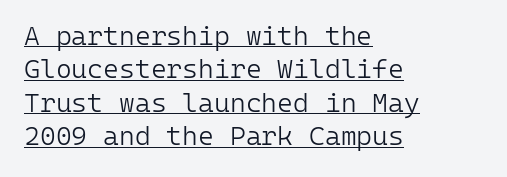
Stem width sits at or under what a default text font uses. Underlined type. One-word summary of the alignment: left. Tracking here is standard; glyphs follow each other at the usual distance.
